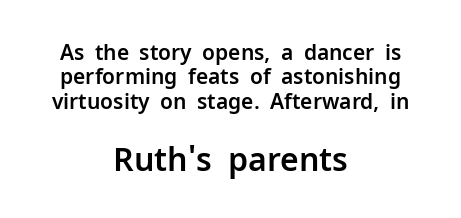
The image shows 32 px sans-serif type, upright; set centered, line spacing 1.16x, normal letter spacing, not underlined; the second (bottom) block is 1.52x larger; low stroke contrast and a medium x-height.
